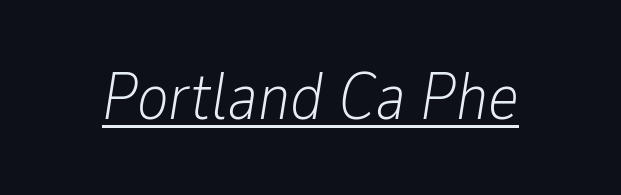
{"italic": "yes", "lean": "right", "slant_degrees": 9, "bold": "no", "weight": "light", "width": "condensed", "stroke_contrast": "low", "x_height": "medium", "monospaced": "no", "underline": "yes", "letter_spacing": "normal", "letter_spacing_em": 0.0, "glyph_px": 66}
